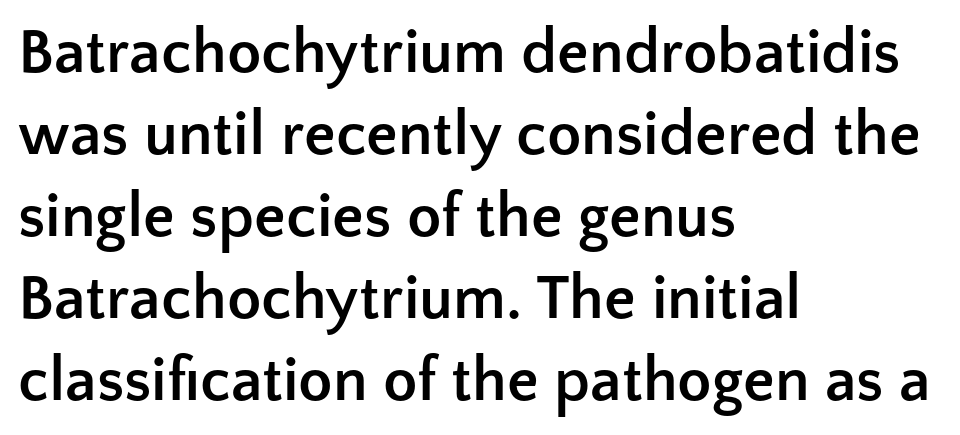
Q: Is the text bold? A: Yes.
Q: Is the text italic (slanted)? A: No, it is upright.
Q: Is the typeface a serif or a sans-serif typeface? A: Sans-serif.
Q: Is the text underlined? A: No.
Q: How is the paragraph aligned? A: Left-aligned.
Q: Is the spacing between letters normal or unusually wide? A: Normal.
Q: Is the spacing between lines tight, normal or loose? A: Normal.
Q: Width (condensed, normal, or wide)? A: Normal.
Q: Stroke contrast? A: Low.
Q: x-height? A: Medium.
Q: Monospaced? A: No.
